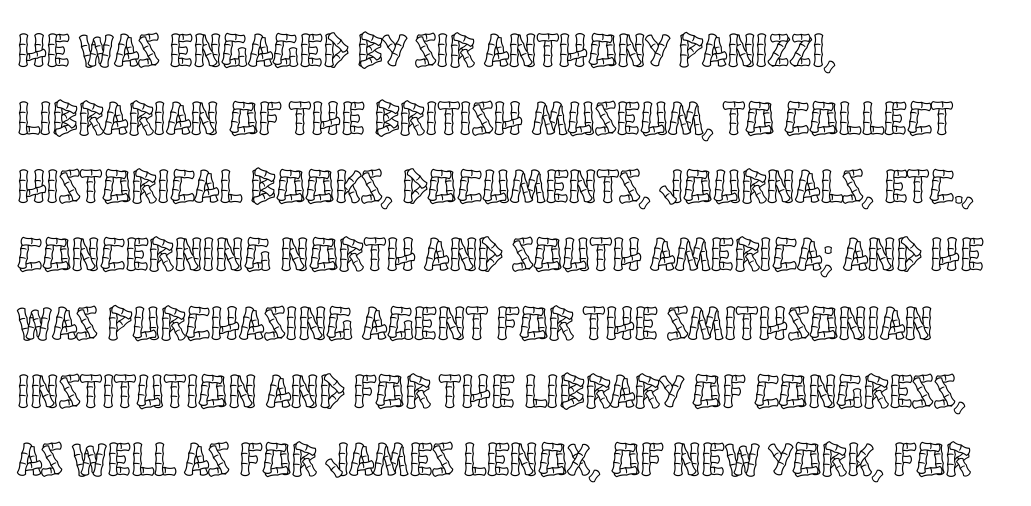
{"italic": "no", "width": "condensed", "x_height": "large", "monospaced": "no", "underline": "no", "align": "left", "line_spacing": "normal", "line_spacing_ratio": 1.42, "letter_spacing": "normal", "letter_spacing_em": 0.0, "glyph_px": 48}
